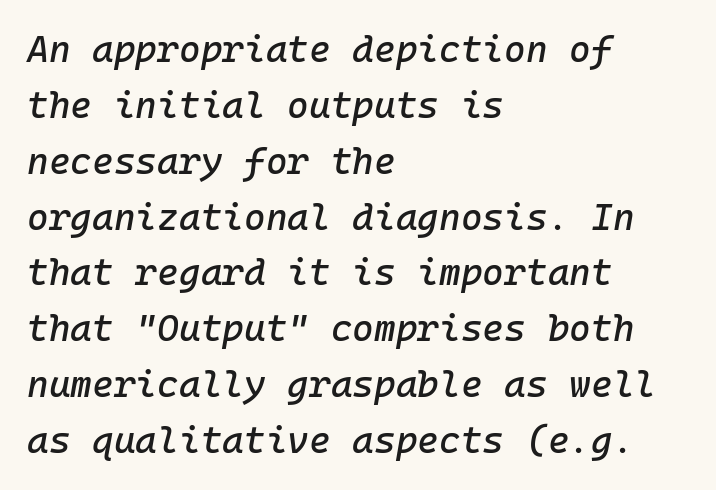
{"italic": "yes", "lean": "right", "slant_degrees": 10, "width": "normal", "stroke_contrast": "low", "x_height": "medium", "monospaced": "yes", "underline": "no", "align": "left", "line_spacing": "normal", "line_spacing_ratio": 1.51, "letter_spacing": "normal", "letter_spacing_em": 0.0, "glyph_px": 37}
